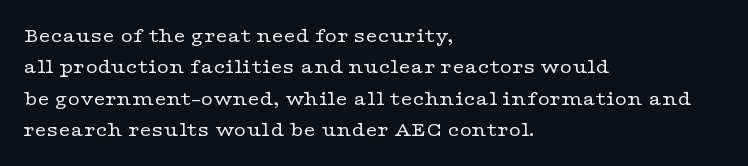
Ordinary non-slanted type is in use. Honestly, the row spacing looks completely unremarkable. These lines keep a tight, regular rhythm from letter to letter. These lines stack with their left ends in a neat column.
